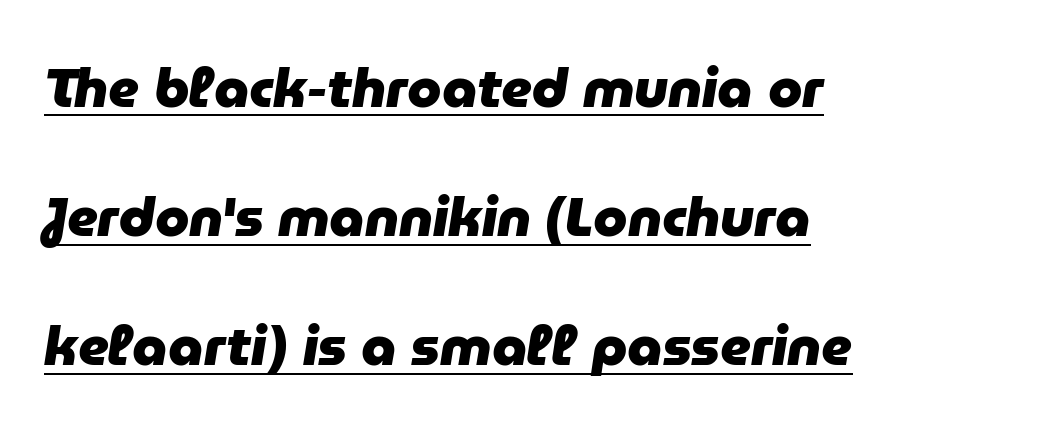
The specimen reads as italic at a glance. Interline gaps are noticeably wide in this sample. You could not count columns in this text — the font is proportionally spaced. Weight check: bold — yes, fully.
